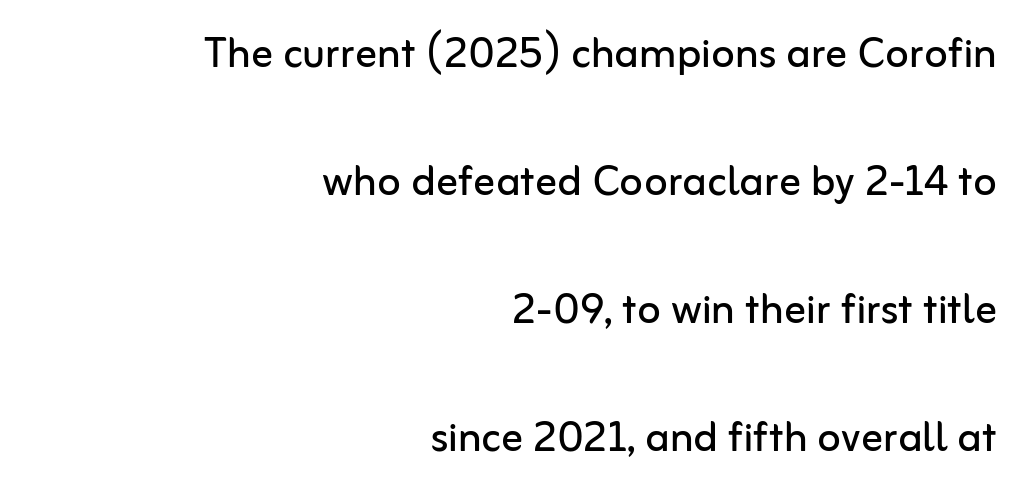
{"serif": "no", "italic": "no", "bold": "no", "weight": "regular", "width": "normal", "stroke_contrast": "low", "x_height": "medium", "monospaced": "no", "underline": "no", "align": "right", "line_spacing": "loose", "line_spacing_ratio": 2.37, "letter_spacing": "normal", "letter_spacing_em": 0.0, "glyph_px": 54}
